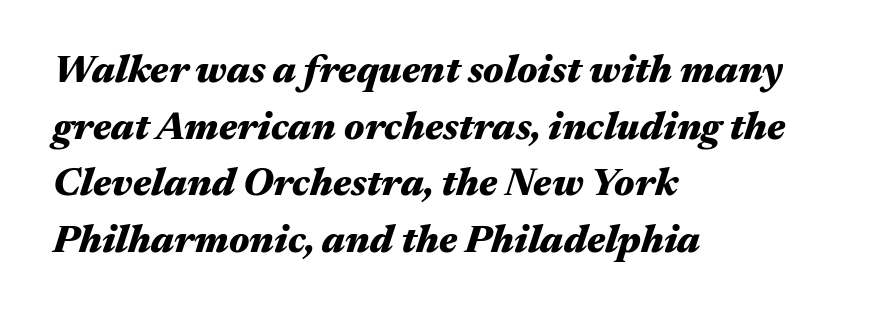
{"italic": "yes", "lean": "right", "slant_degrees": 17, "bold": "yes", "weight": "heavy", "width": "wide", "stroke_contrast": "medium", "x_height": "medium", "monospaced": "no", "underline": "no", "align": "left", "line_spacing": "normal", "line_spacing_ratio": 1.45, "letter_spacing": "normal", "letter_spacing_em": 0.0, "glyph_px": 39}
